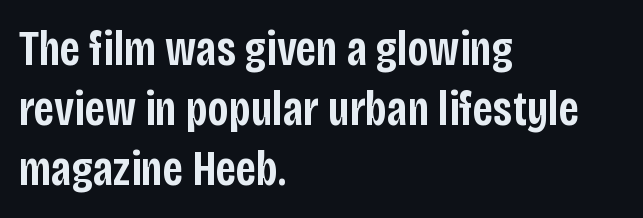
The image shows 49 px semibold, condensed sans-serif type, upright; set left-aligned, line spacing 1.22x, normal letter spacing, not underlined; low stroke contrast and a large x-height.
